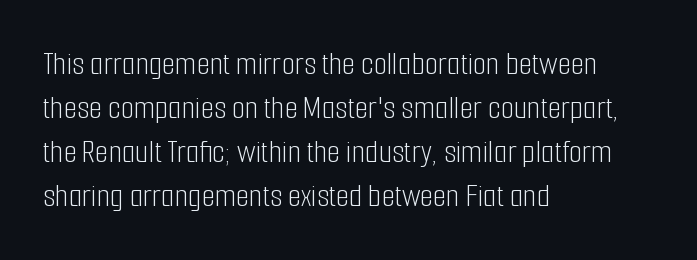
Q: Is the text bold? A: No.
Q: Is the text italic (slanted)? A: No, it is upright.
Q: Is the typeface a serif or a sans-serif typeface? A: Sans-serif.
Q: Is the text underlined? A: No.
Q: How is the paragraph aligned? A: Left-aligned.
Q: Is the spacing between letters normal or unusually wide? A: Normal.
Q: Is the spacing between lines tight, normal or loose? A: Normal.
Q: Width (condensed, normal, or wide)? A: Condensed.
Q: Stroke contrast? A: Low.
Q: x-height? A: Medium.
Q: Monospaced? A: No.
